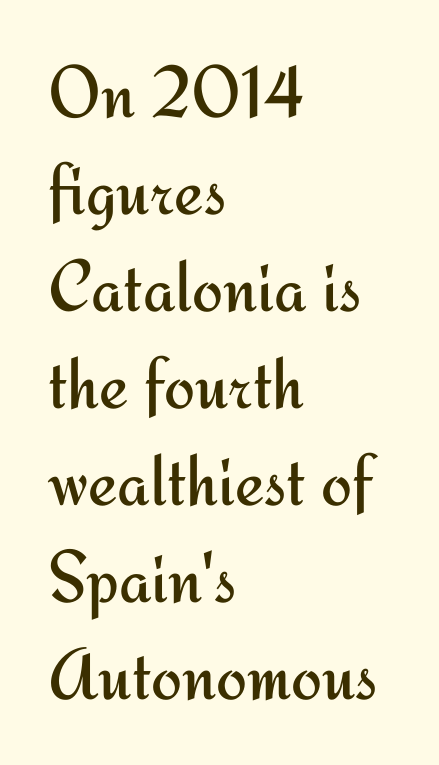
The image shows 74 px regular-weight sans-serif type, upright; set left-aligned, normal line spacing (1.31x), normal letter spacing, not underlined; medium stroke contrast and a small x-height.
